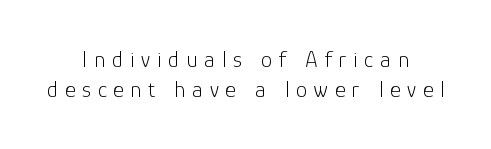
Q: Is the text bold? A: No.
Q: Is the text italic (slanted)? A: No, it is upright.
Q: Is the text underlined? A: No.
Q: How is the paragraph aligned? A: Centered.
Q: Is the spacing between letters normal or unusually wide? A: Unusually wide.
Q: Is the spacing between lines tight, normal or loose? A: Normal.
